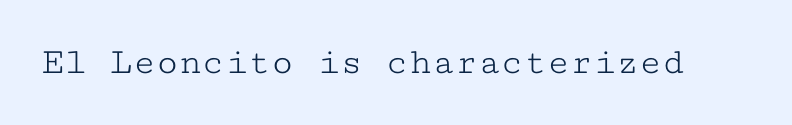
{"serif": "yes", "italic": "no", "bold": "no", "weight": "light", "width": "wide", "stroke_contrast": "low", "x_height": "medium", "monospaced": "yes", "underline": "no", "letter_spacing": "normal", "letter_spacing_em": 0.0, "glyph_px": 38}
